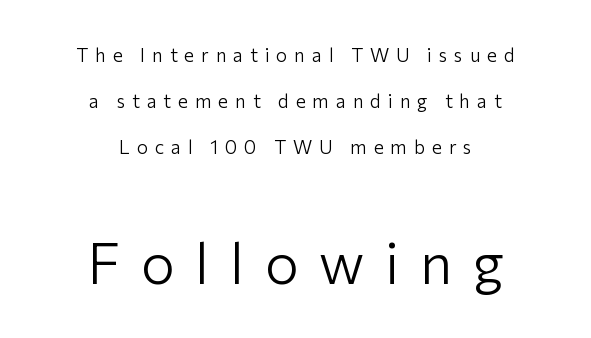
{"serif": "no", "italic": "no", "bold": "no", "weight": "light", "width": "normal", "stroke_contrast": "low", "x_height": "medium", "monospaced": "no", "underline": "no", "align": "center", "line_spacing": "loose", "line_spacing_ratio": 2.42, "letter_spacing": "wide", "letter_spacing_em": 0.36, "larger_block": "second", "size_ratio": 3.0, "glyph_px": 57}
